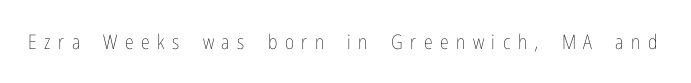
The typesetting does not lean heavy: it is not bold. Lines of text with bare space underneath. The font's upright variant was chosen for this text. Is the letter spacing exaggerated? Yes — the characters are pushed far apart.
